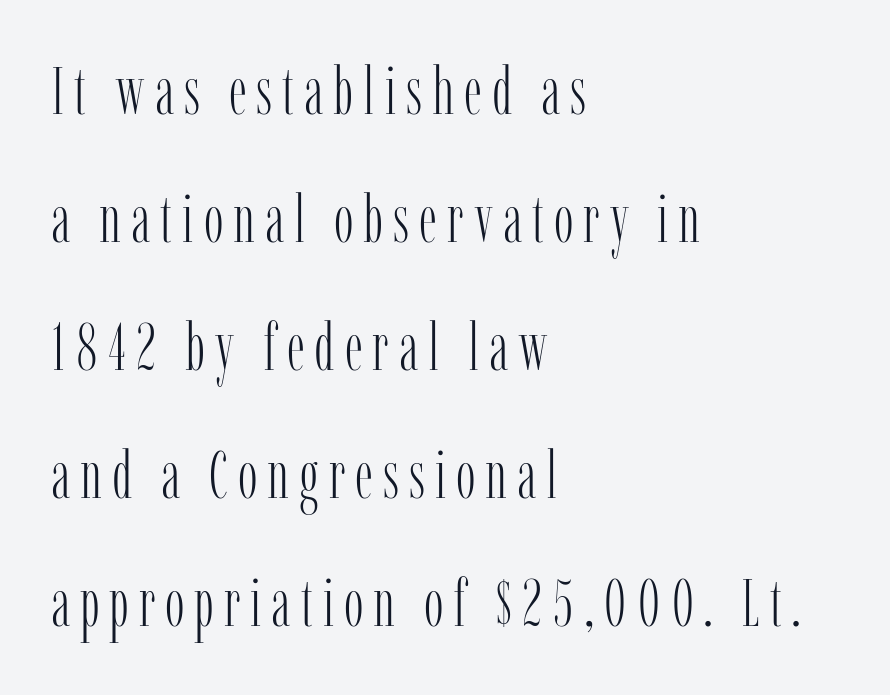
Q: Is the text bold? A: No.
Q: Is the text italic (slanted)? A: No, it is upright.
Q: Is the typeface a serif or a sans-serif typeface? A: Serif.
Q: Is the text underlined? A: No.
Q: How is the paragraph aligned? A: Left-aligned.
Q: Is the spacing between lines tight, normal or loose? A: Loose.
Q: Width (condensed, normal, or wide)? A: Condensed.
Q: Stroke contrast? A: Low.
Q: x-height? A: Medium.
Q: Monospaced? A: No.
